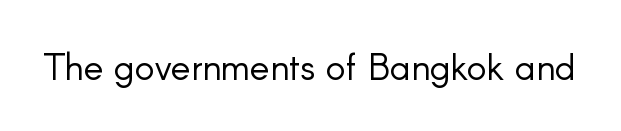
Q: Is the text bold? A: No.
Q: Is the text italic (slanted)? A: No, it is upright.
Q: Is the typeface a serif or a sans-serif typeface? A: Sans-serif.
Q: Is the text underlined? A: No.
Q: Is the spacing between letters normal or unusually wide? A: Normal.
Q: Width (condensed, normal, or wide)? A: Normal.
Q: Stroke contrast? A: Low.
Q: x-height? A: Small.
Q: Monospaced? A: No.
